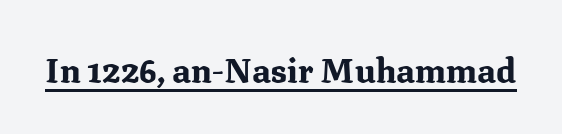
The image shows 34 px bold serif type, upright; set normal letter spacing, underlined; medium stroke contrast and a medium x-height.
